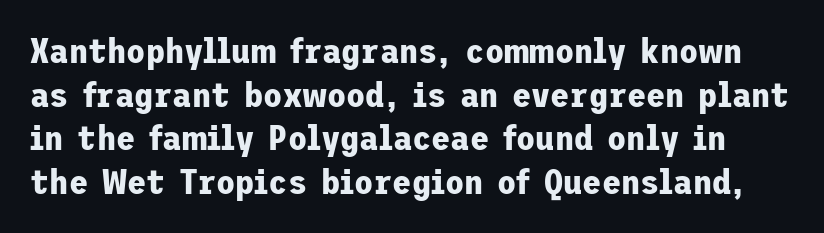
{"serif": "no", "italic": "no", "bold": "yes", "weight": "bold", "width": "normal", "stroke_contrast": "low", "x_height": "medium", "underline": "no", "line_spacing": "normal", "line_spacing_ratio": 1.25, "letter_spacing": "normal", "letter_spacing_em": 0.0, "glyph_px": 35}
